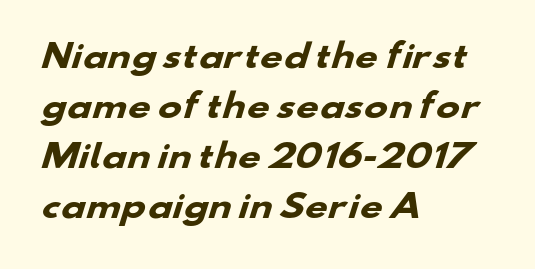
Q: Is the text bold? A: Yes.
Q: Is the typeface a serif or a sans-serif typeface? A: Sans-serif.
Q: Is the text underlined? A: No.
Q: How is the paragraph aligned? A: Left-aligned.
Q: Is the spacing between letters normal or unusually wide? A: Normal.
Q: Is the spacing between lines tight, normal or loose? A: Normal.
Q: Width (condensed, normal, or wide)? A: Wide.
Q: Stroke contrast? A: Low.
Q: x-height? A: Small.
Q: Monospaced? A: No.
